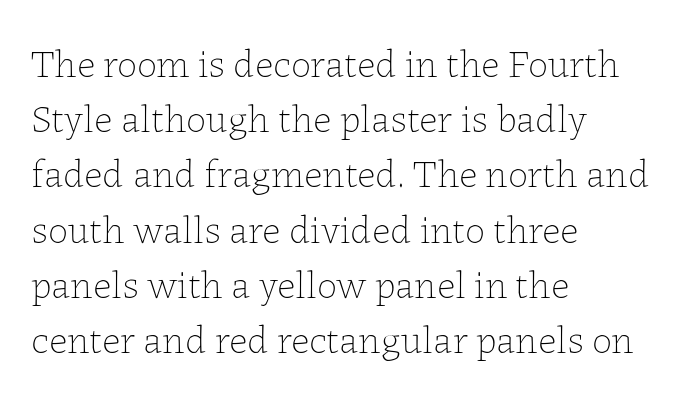
Q: Is the text bold? A: No.
Q: Is the text italic (slanted)? A: No, it is upright.
Q: Is the text underlined? A: No.
Q: How is the paragraph aligned? A: Left-aligned.
Q: Is the spacing between letters normal or unusually wide? A: Normal.
Q: Is the spacing between lines tight, normal or loose? A: Normal.
Q: Width (condensed, normal, or wide)? A: Normal.
Q: Stroke contrast? A: Low.
Q: x-height? A: Medium.
Q: Monospaced? A: No.
